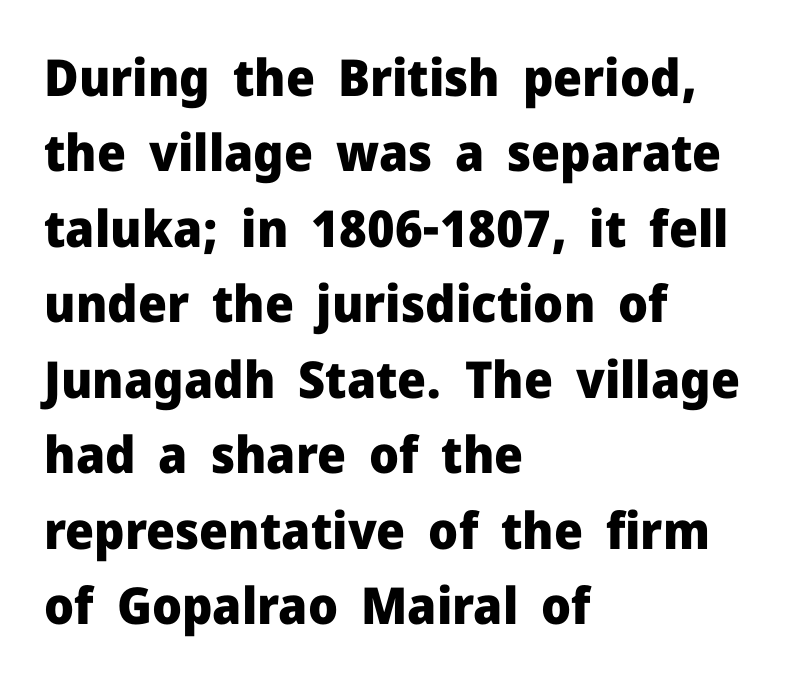
Q: Is the text bold? A: Yes.
Q: Is the text italic (slanted)? A: No, it is upright.
Q: Is the typeface a serif or a sans-serif typeface? A: Sans-serif.
Q: Is the text underlined? A: No.
Q: How is the paragraph aligned? A: Left-aligned.
Q: Is the spacing between letters normal or unusually wide? A: Normal.
Q: Is the spacing between lines tight, normal or loose? A: Normal.
Q: Width (condensed, normal, or wide)? A: Normal.
Q: Stroke contrast? A: Low.
Q: x-height? A: Medium.
Q: Monospaced? A: No.
